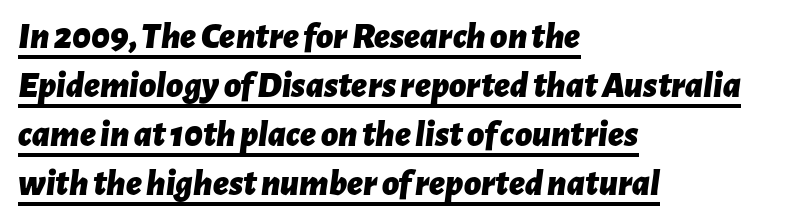
Q: Is the text bold? A: Yes.
Q: Is the text italic (slanted)? A: Yes, it leans right by about 7 degrees.
Q: Is the text underlined? A: Yes.
Q: How is the paragraph aligned? A: Left-aligned.
Q: Is the spacing between letters normal or unusually wide? A: Normal.
Q: Is the spacing between lines tight, normal or loose? A: Normal.
Q: Width (condensed, normal, or wide)? A: Normal.
Q: Stroke contrast? A: Low.
Q: x-height? A: Medium.
Q: Monospaced? A: No.
